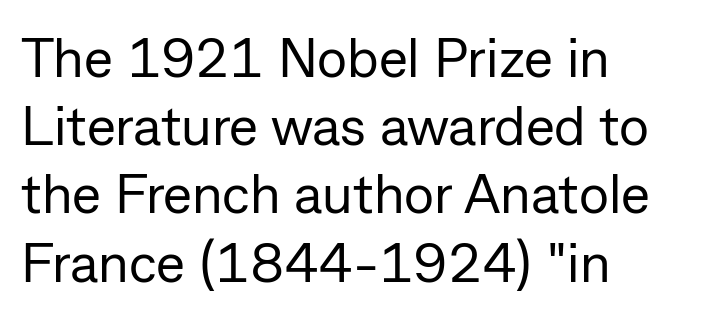
Q: Is the text bold? A: No.
Q: Is the text italic (slanted)? A: No, it is upright.
Q: Is the typeface a serif or a sans-serif typeface? A: Sans-serif.
Q: Is the text underlined? A: No.
Q: How is the paragraph aligned? A: Left-aligned.
Q: Is the spacing between letters normal or unusually wide? A: Normal.
Q: Width (condensed, normal, or wide)? A: Normal.
Q: Stroke contrast? A: Low.
Q: x-height? A: Medium.
Q: Monospaced? A: No.
